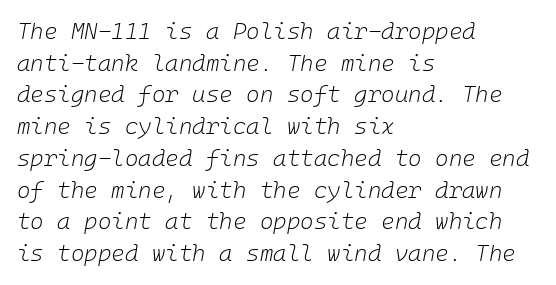
The image shows 23 px text type, italic (leaning right); set left-aligned, normal line spacing (1.38x), normal letter spacing, not underlined.
